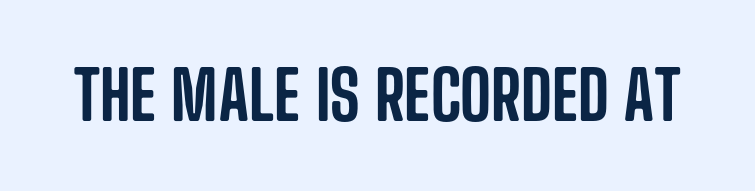
The image shows 67 px condensed sans-serif type, upright; set normal letter spacing, not underlined; low stroke contrast and a large x-height.
